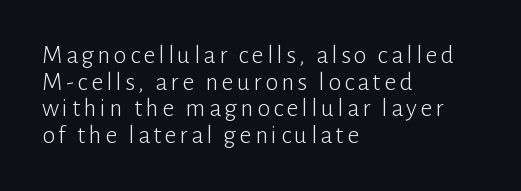
Is the type heavy? It reads as light-to-regular instead. Clear beneath every line of the passage. The letters stand straight up with perfectly vertical stems. The ragged edge is on the right, which tells us the setting is flush left. Leading is clearly below the norm, producing a dense column.
